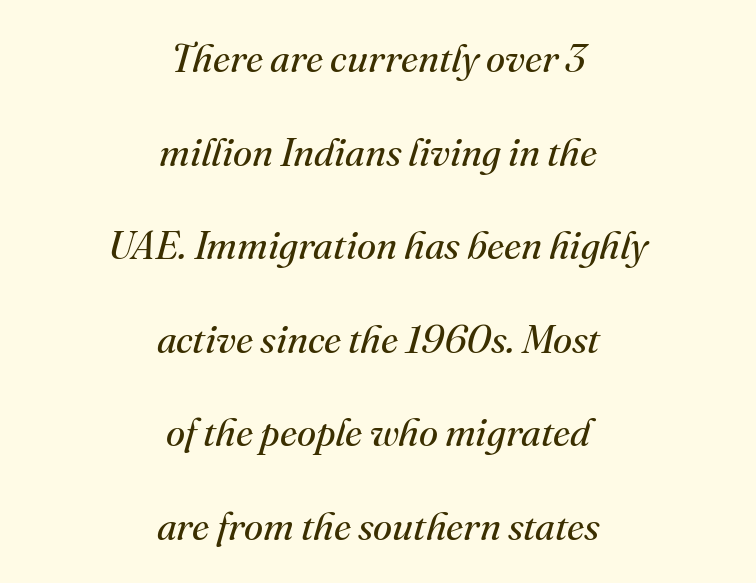
The image shows 39 px regular-weight serif type, italic (leaning right); set centered, loose line spacing (2.4x), normal letter spacing, not underlined; medium stroke contrast and a small x-height.
